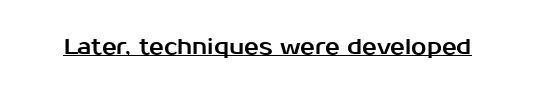
Compared with typical body copy, the letter spacing here is the same. Honestly, the underline is the first thing you notice here. No italicization has been applied; the sample stays upright.
